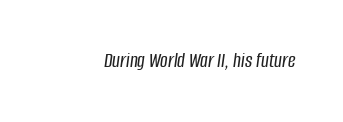
The image shows 21 px text type, italic (leaning right); set normal letter spacing, not underlined.
